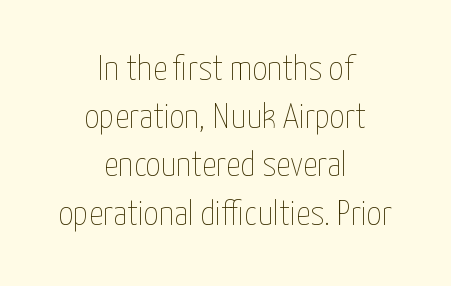
{"italic": "no", "bold": "no", "weight": "thin", "width": "condensed", "stroke_contrast": "low", "x_height": "medium", "monospaced": "no", "underline": "no", "align": "center", "line_spacing": "normal", "line_spacing_ratio": 1.34, "letter_spacing": "normal", "letter_spacing_em": 0.0, "glyph_px": 36}
